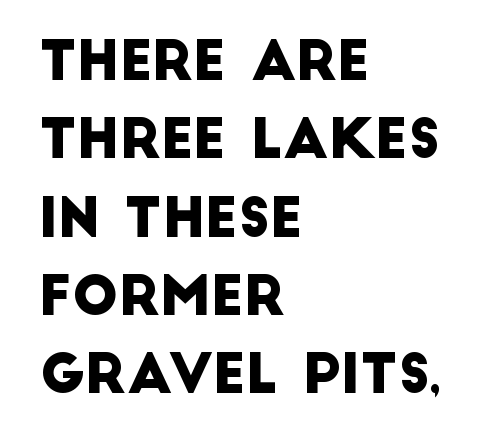
The image shows 54 px sans-serif type; set left-aligned, normal line spacing (1.45x), normal letter spacing, not underlined; low stroke contrast and a large x-height.
